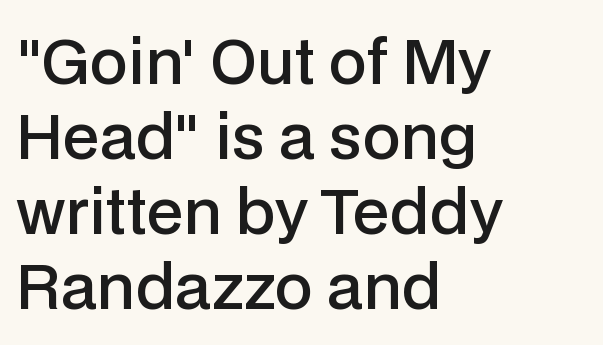
This is sans-serif lettering, the kind often seen on screens and signage. Type without underlining. The rendering keeps characters at their native spacing. This sample has the flowing, uneven cadence of proportional lettering. The strokes are fattened partway — semibold, not bold.
